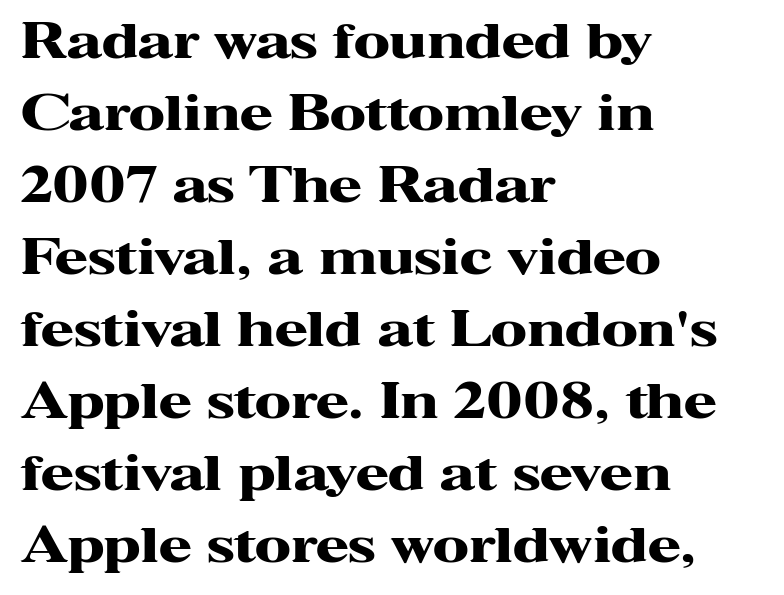
The tracking reads as untouched default to a designer's eye. The lettering stays uniformly vertical, giving the passage a roman look. Bold? Absolutely — the strokes are thick and heavy. Proportional: the letters do not fall into vertical columns.
